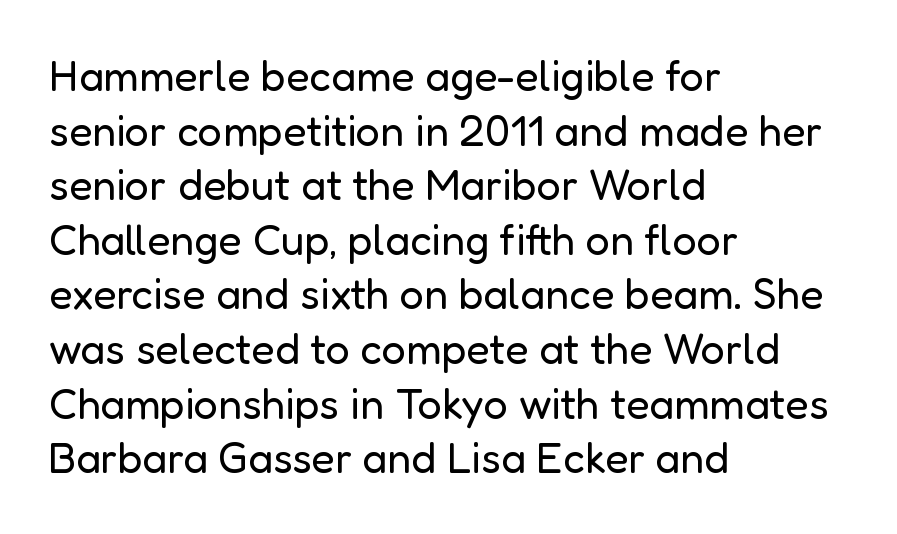
{"serif": "no", "italic": "no", "bold": "no", "weight": "regular", "width": "normal", "stroke_contrast": "low", "x_height": "medium", "monospaced": "no", "underline": "no", "align": "left", "line_spacing": "normal", "line_spacing_ratio": 1.27, "letter_spacing": "normal", "letter_spacing_em": 0.0, "glyph_px": 43}
